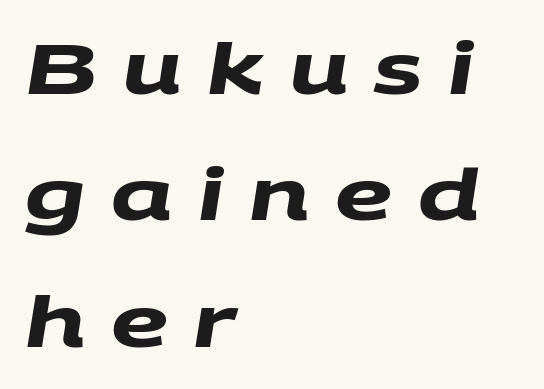
{"serif": "no", "bold": "yes", "weight": "heavy", "width": "wide", "stroke_contrast": "medium", "x_height": "large", "monospaced": "no", "underline": "no", "align": "left", "line_spacing_ratio": 1.78, "letter_spacing": "wide", "letter_spacing_em": 0.36, "glyph_px": 71}
